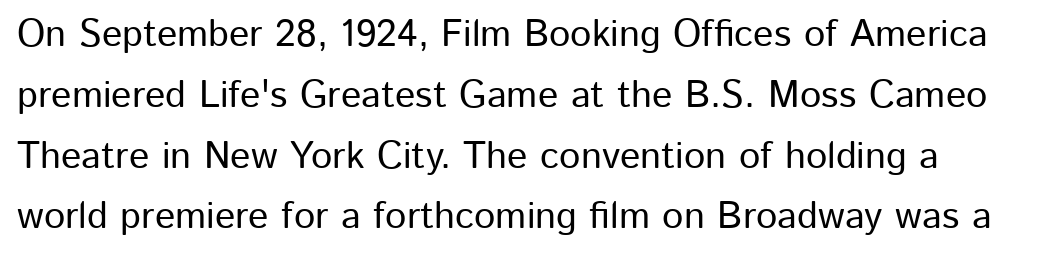
Q: Is the text italic (slanted)? A: No, it is upright.
Q: Is the typeface a serif or a sans-serif typeface? A: Sans-serif.
Q: Is the text underlined? A: No.
Q: Is the spacing between letters normal or unusually wide? A: Normal.
Q: Is the spacing between lines tight, normal or loose? A: Normal.
Q: Width (condensed, normal, or wide)? A: Normal.
Q: Stroke contrast? A: Low.
Q: x-height? A: Medium.
Q: Monospaced? A: No.
